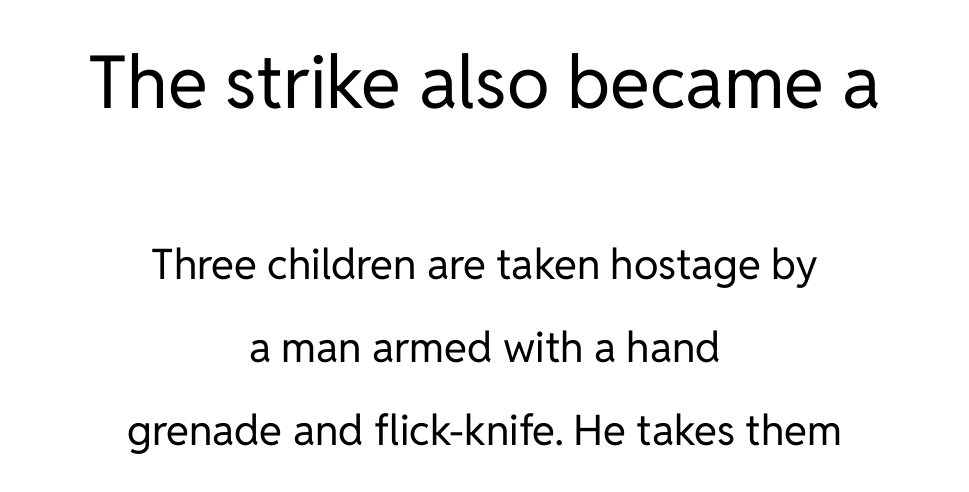
Posture: straight, roman, zero tilt. Layout note: lines centered. Font category for this specimen: sans-serif. Whoever set this chose breathing room over compactness in the vertical rhythm. The letters sit at their default tracking, neither squeezed nor spread. The block sitting higher on the canvas is the one with enlarged characters.
